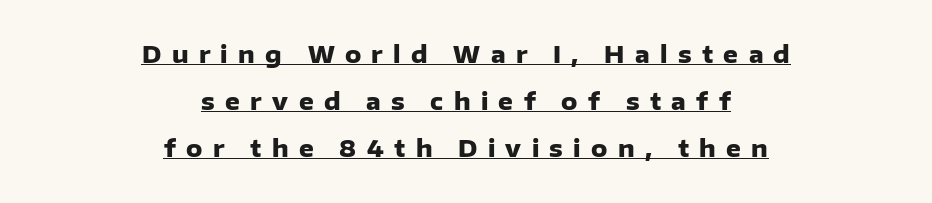
Q: Is the text bold? A: Yes.
Q: Is the text italic (slanted)? A: No, it is upright.
Q: Is the text underlined? A: Yes.
Q: How is the paragraph aligned? A: Centered.
Q: Is the spacing between letters normal or unusually wide? A: Unusually wide.
Q: Is the spacing between lines tight, normal or loose? A: Loose.
